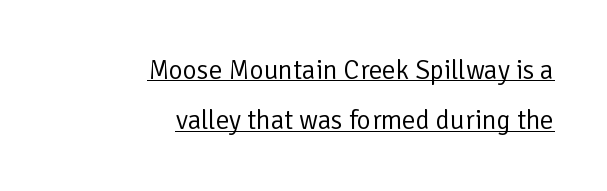
{"italic": "no", "bold": "no", "underline": "yes", "align": "right", "line_spacing_ratio": 1.87, "letter_spacing": "normal", "letter_spacing_em": 0.0, "glyph_px": 27}
